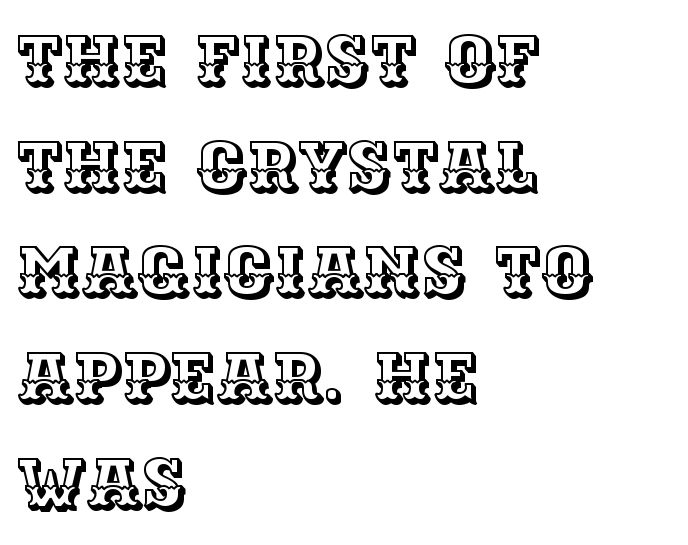
{"italic": "no", "width": "normal", "x_height": "large", "monospaced": "no", "underline": "no", "align": "left", "line_spacing": "normal", "line_spacing_ratio": 1.51, "letter_spacing": "normal", "letter_spacing_em": 0.0, "glyph_px": 70}
